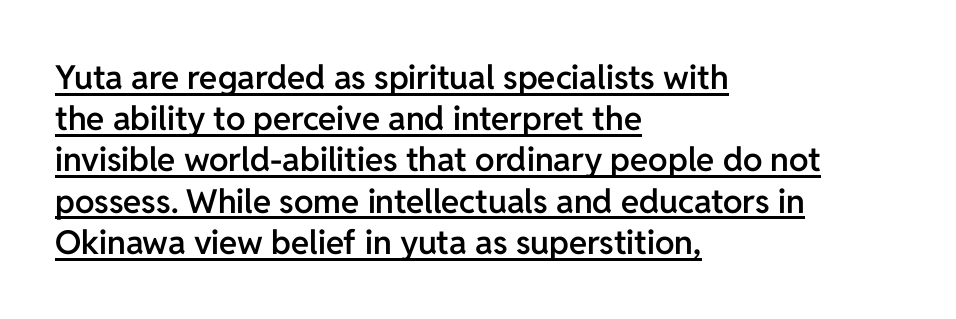
Regular leading. Weight: semibold (demi). Which margin do the lines hug? The left one — the right edge is uneven. This sample uses plain, unmodified letter spacing. To sum up the face: it is a sans, with no serifs.
